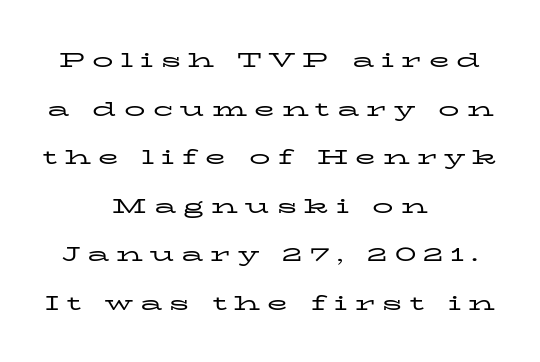
Q: Is the text bold? A: No.
Q: Is the text italic (slanted)? A: No, it is upright.
Q: Is the text underlined? A: No.
Q: How is the paragraph aligned? A: Centered.
Q: Is the spacing between letters normal or unusually wide? A: Unusually wide.
Q: Is the spacing between lines tight, normal or loose? A: Loose.
